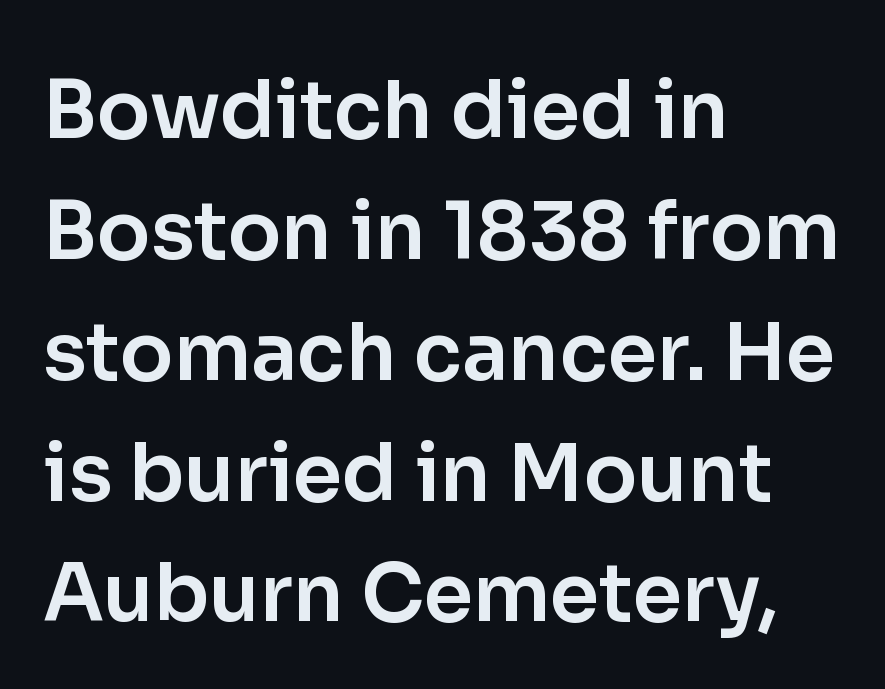
{"serif": "no", "italic": "no", "width": "normal", "stroke_contrast": "low", "x_height": "medium", "monospaced": "no", "underline": "no", "align": "left", "line_spacing": "normal", "line_spacing_ratio": 1.53, "letter_spacing": "normal", "letter_spacing_em": 0.0, "glyph_px": 79}
